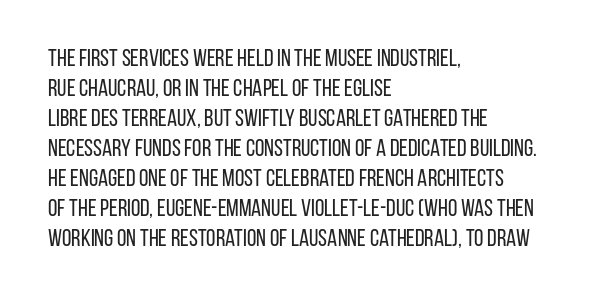
Honestly, there is no underline to notice here at all. The font's upright variant was chosen for this text. Horizontally, the lines are justified to the leading edge only. Bold? No — there's no thickening of the strokes.
